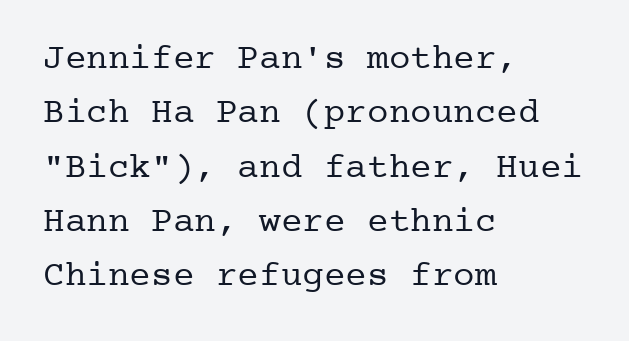
The image shows 36 px regular-weight serif type, upright; set left-aligned, normal line spacing (1.51x), normal letter spacing, not underlined; low stroke contrast and a medium x-height.
